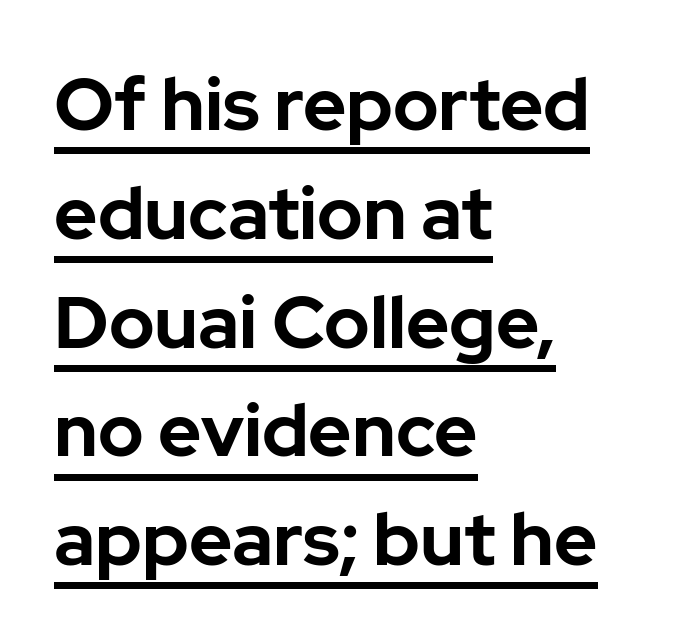
Reading down the column, the eye jumps a familiar distance to each next line. The type sits square on the baseline with zero lean. The face used here is proportionally spaced, like ordinary book or web type. Examine the stroke ends and you'll find no serifs. This sample is left-justified, so line endings fall wherever the words run out.
